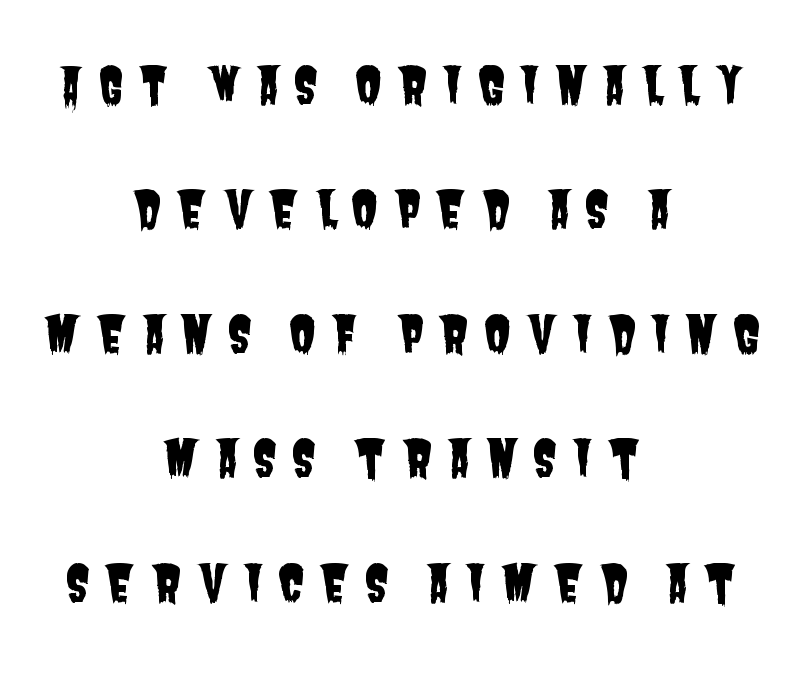
Q: Is the typeface a serif or a sans-serif typeface? A: Sans-serif.
Q: Is the text underlined? A: No.
Q: How is the paragraph aligned? A: Centered.
Q: Is the spacing between letters normal or unusually wide? A: Unusually wide.
Q: Is the spacing between lines tight, normal or loose? A: Loose.
Q: Width (condensed, normal, or wide)? A: Condensed.
Q: Stroke contrast? A: Low.
Q: x-height? A: Large.
Q: Monospaced? A: No.
